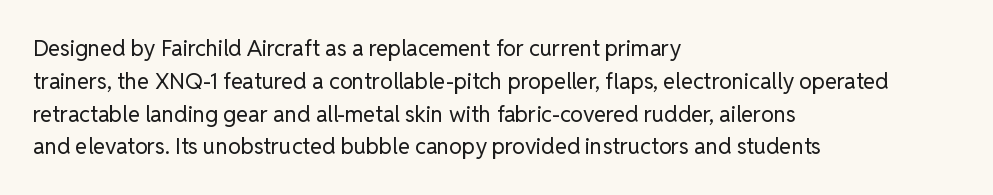
Descender tails drop into unmarked territory. Vertically, the passage feels balanced, rows spaced as you'd expect. The typesetter chose a ragged-right arrangement here. The typography opts for an upright posture over an oblique one. The rendering keeps characters at their native spacing. Stroke mass is kept to a normal reading level or below.
